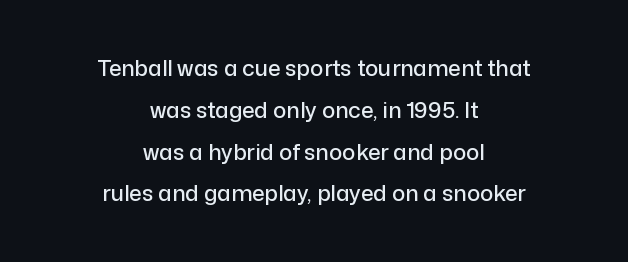
{"italic": "no", "underline": "no", "align": "center", "line_spacing": "loose", "line_spacing_ratio": 1.9, "letter_spacing": "normal", "letter_spacing_em": 0.0, "glyph_px": 22}
